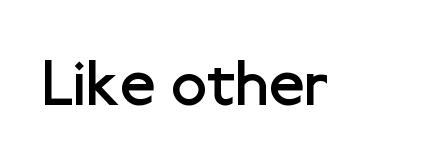
Q: Is the text bold? A: No.
Q: Is the text italic (slanted)? A: No, it is upright.
Q: Is the typeface a serif or a sans-serif typeface? A: Sans-serif.
Q: Is the text underlined? A: No.
Q: Is the spacing between letters normal or unusually wide? A: Normal.
Q: Width (condensed, normal, or wide)? A: Normal.
Q: Stroke contrast? A: Low.
Q: x-height? A: Medium.
Q: Monospaced? A: No.
